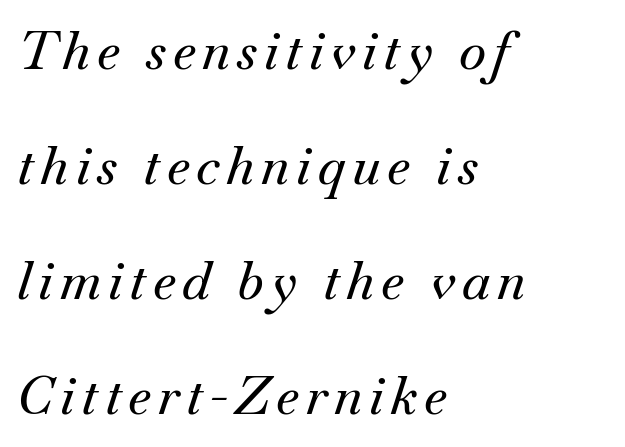
Vertical spacing — loose. If you drew a line through each stem, it would be angled. In CSS terms this would be text-align: left. A typesetter would call this proportional, since set widths differ per character.
